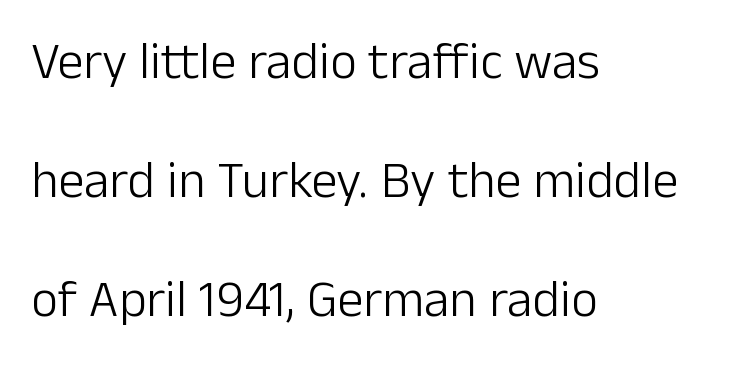
{"serif": "no", "italic": "no", "bold": "no", "weight": "light", "width": "normal", "stroke_contrast": "low", "x_height": "medium", "monospaced": "no", "underline": "no", "align": "left", "line_spacing": "loose", "line_spacing_ratio": 2.29, "letter_spacing": "normal", "letter_spacing_em": 0.0, "glyph_px": 52}
